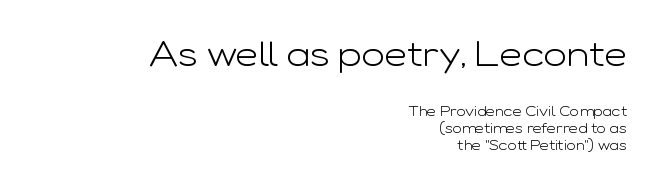
{"serif": "no", "italic": "no", "bold": "no", "weight": "light", "width": "wide", "stroke_contrast": "low", "x_height": "medium", "monospaced": "no", "underline": "no", "align": "right", "line_spacing_ratio": 1.23, "letter_spacing": "normal", "letter_spacing_em": 0.0, "larger_block": "first", "size_ratio": 2.5, "glyph_px": 35}
